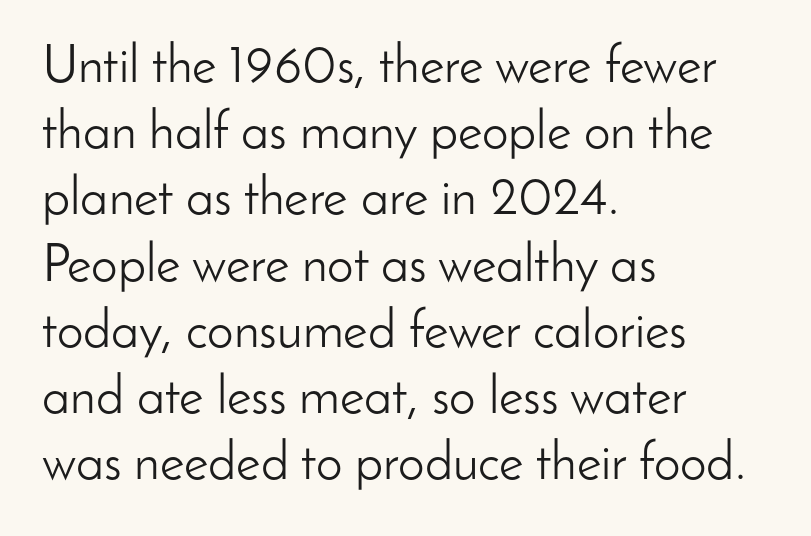
Spacing verdict: proportional, widths tailored to each character. The lines sit at an ordinary, default distance from one another. The font family rendered here belongs to the sans-serif group. Words appear dense and cohesive because spacing is normal. The passage shown is not bold in any degree. The specimen omits any rule beneath the text block's lines.
